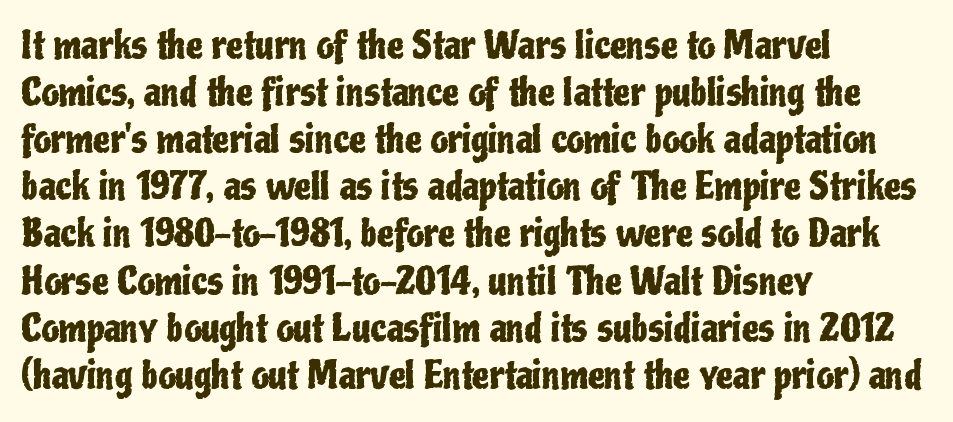
{"serif": "no", "italic": "no", "width": "condensed", "stroke_contrast": "low", "x_height": "medium", "monospaced": "no", "underline": "no", "align": "left", "line_spacing_ratio": 1.24, "letter_spacing": "normal", "letter_spacing_em": 0.0, "glyph_px": 38}
